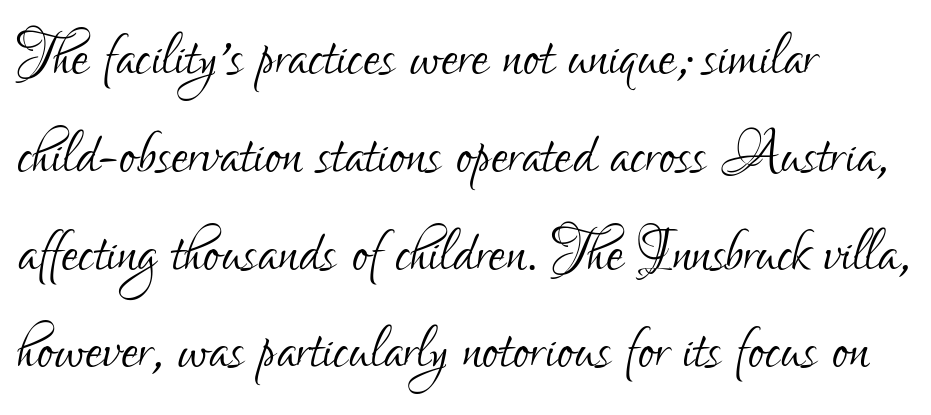
Any mark beneath the type? The region is blank. Heaviness? Minimal to ordinary, like unemphasized prose. The face used here is rendered with its standard letterfit. Character widths vary here, with narrow letters taking less room than wide ones. The lines in this sample share a left origin and differ only in where they stop.
